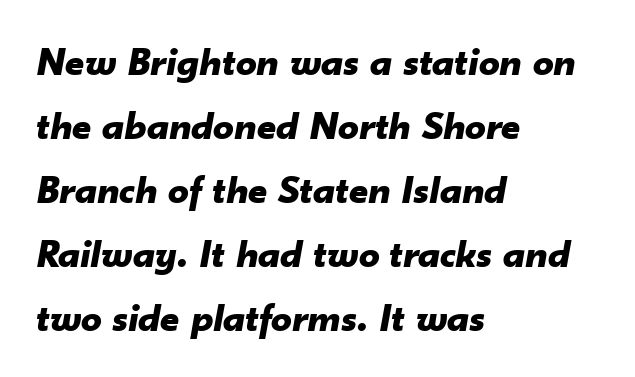
Notice how descenders clear the ascenders below comfortably — that's standard leading. The glyphs look as if they've been sheared to an angle. Caption: multi-line text, flush left, ragged right. Proportional: the letters do not fall into vertical columns.
